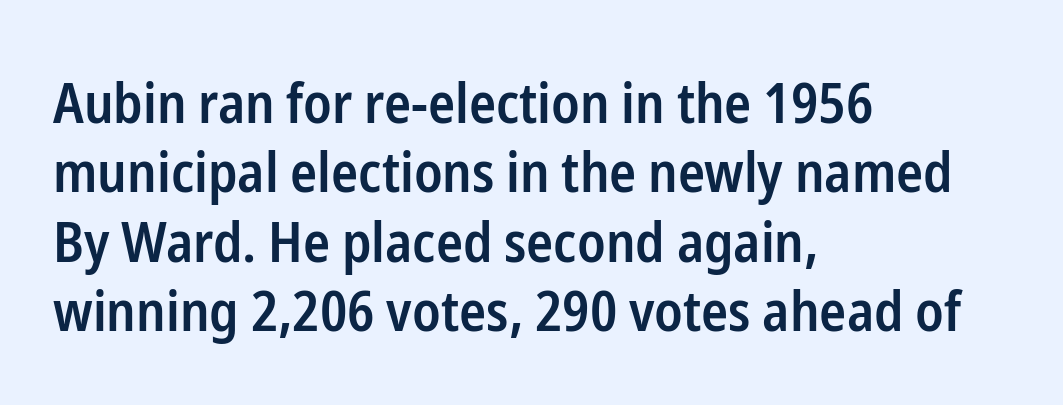
Notice how the passage keeps a crisp vertical edge on the left only. You can tell from the bare stems that sans-serif type was used. The face used here is proportionally spaced, like ordinary book or web type. No extra tracking has been applied to these lines. It's the straight-up-and-down kind of type. Firm but not heavy-handed strokes: this text is semibold.
